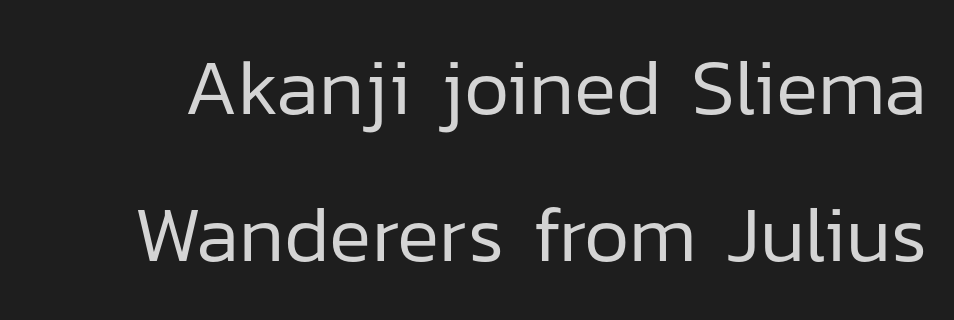
Q: Is the text bold? A: No.
Q: Is the text italic (slanted)? A: No, it is upright.
Q: Is the typeface a serif or a sans-serif typeface? A: Sans-serif.
Q: Is the text underlined? A: No.
Q: Is the spacing between letters normal or unusually wide? A: Normal.
Q: Width (condensed, normal, or wide)? A: Normal.
Q: Stroke contrast? A: Low.
Q: x-height? A: Medium.
Q: Monospaced? A: No.
